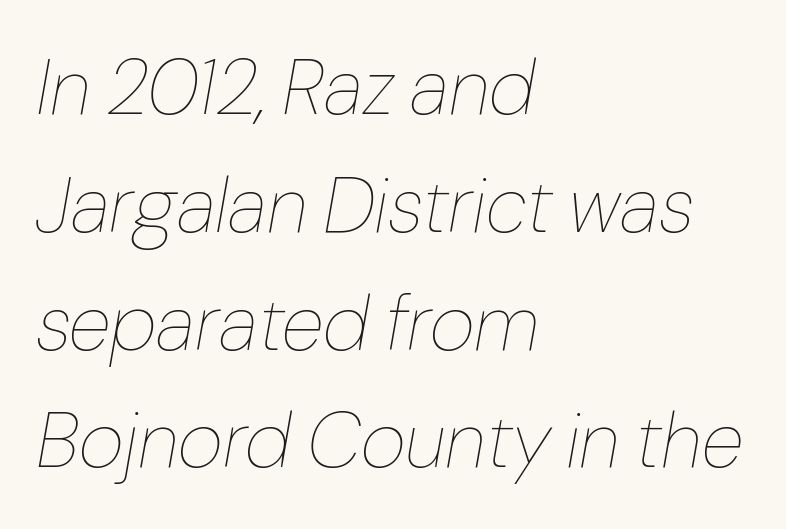
{"italic": "yes", "lean": "right", "slant_degrees": 10, "bold": "no", "weight": "thin", "width": "normal", "stroke_contrast": "low", "x_height": "medium", "monospaced": "no", "underline": "no", "align": "left", "line_spacing": "normal", "line_spacing_ratio": 1.51, "letter_spacing": "normal", "letter_spacing_em": 0.0, "glyph_px": 78}
